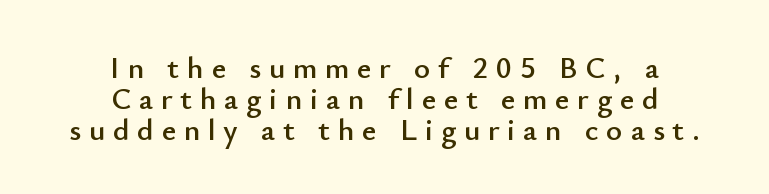
The vertical gap from one line to the next is small. Clear beneath every line of the passage. The tracking jumps out immediately: characters are airy and widely separated. Looks like regular typesetting: each glyph gets only the width it needs.
